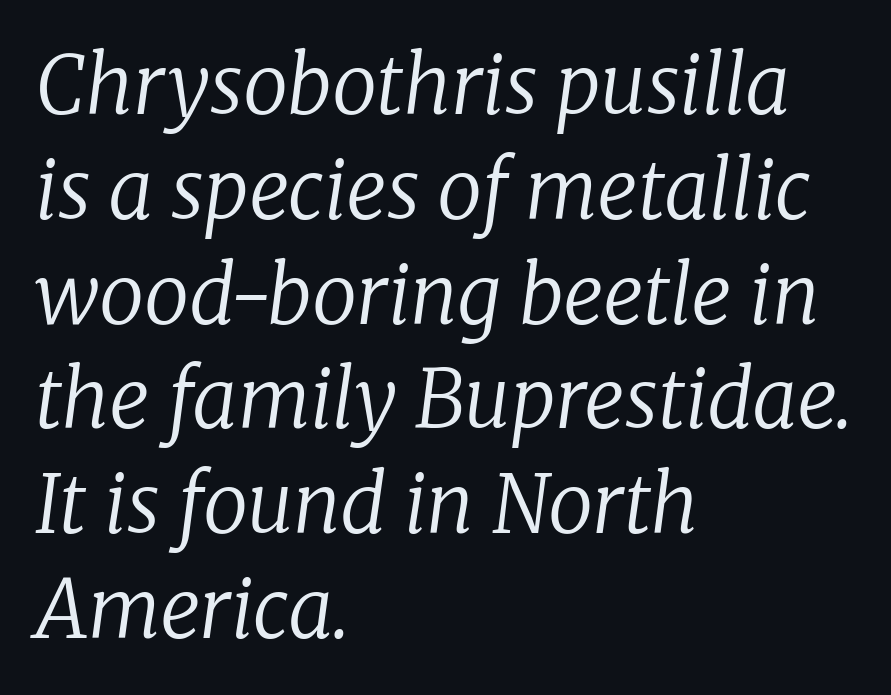
The image shows 80 px regular-weight serif type, italic (leaning right); set left-aligned, normal line spacing (1.31x), normal letter spacing, not underlined; low stroke contrast and a medium x-height.
